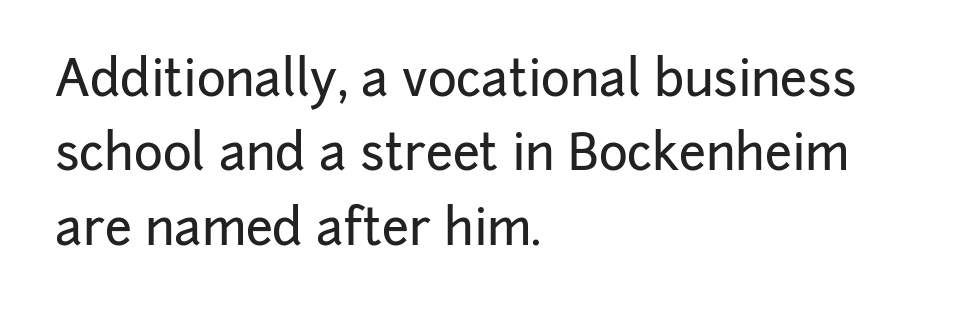
Q: Is the text italic (slanted)? A: No, it is upright.
Q: Is the typeface a serif or a sans-serif typeface? A: Sans-serif.
Q: Is the text underlined? A: No.
Q: How is the paragraph aligned? A: Left-aligned.
Q: Is the spacing between letters normal or unusually wide? A: Normal.
Q: Is the spacing between lines tight, normal or loose? A: Normal.
Q: Width (condensed, normal, or wide)? A: Normal.
Q: Stroke contrast? A: Low.
Q: x-height? A: Medium.
Q: Monospaced? A: No.
